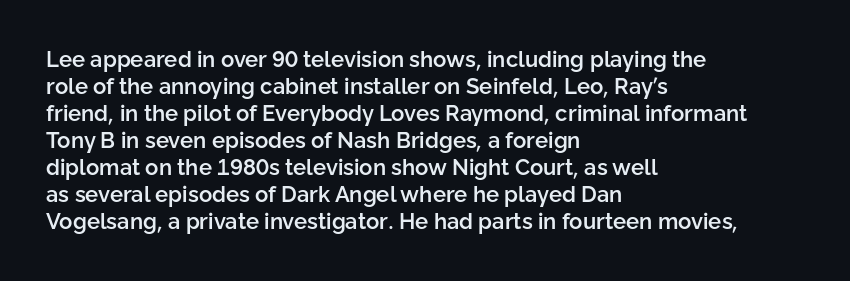
{"italic": "no", "bold": "semi", "underline": "no", "align": "left", "line_spacing_ratio": 1.23, "letter_spacing": "normal", "letter_spacing_em": 0.0, "glyph_px": 22}
